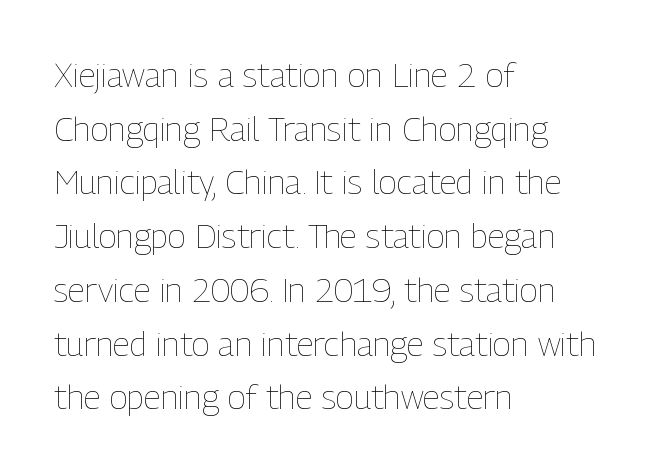
{"italic": "no", "bold": "no", "weight": "thin", "width": "condensed", "stroke_contrast": "low", "x_height": "medium", "monospaced": "no", "underline": "no", "align": "left", "line_spacing": "normal", "line_spacing_ratio": 1.58, "letter_spacing": "normal", "letter_spacing_em": 0.0, "glyph_px": 34}
